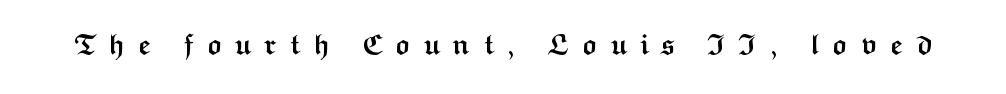
Q: Is the text bold? A: Yes.
Q: Is the text italic (slanted)? A: No, it is upright.
Q: Is the typeface a serif or a sans-serif typeface? A: Sans-serif.
Q: Is the text underlined? A: No.
Q: Is the spacing between letters normal or unusually wide? A: Unusually wide.
Q: Width (condensed, normal, or wide)? A: Wide.
Q: Stroke contrast? A: Medium.
Q: x-height? A: Medium.
Q: Monospaced? A: No.
